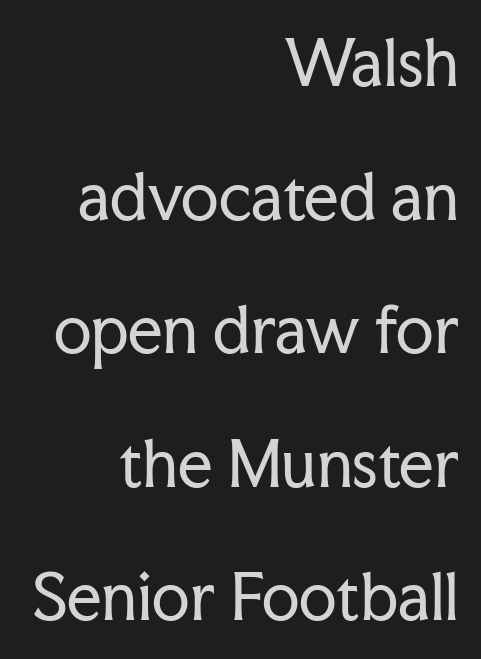
The image shows 61 px regular-weight serif type, upright; set right-aligned, loose line spacing (2.19x), normal letter spacing, not underlined; low stroke contrast and a medium x-height.
